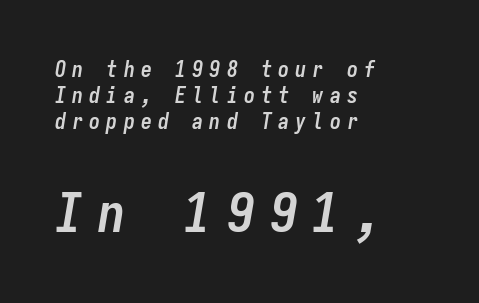
The image shows 55 px semibold, condensed type, italic (leaning right), monospaced; set left-aligned, line spacing 1.19x, unusually wide letter spacing (+0.28 em), not underlined; the second (bottom) block is 2.5x larger; low stroke contrast and a medium x-height.
